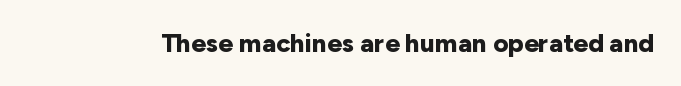
The image shows 26 px bold type, upright; set normal letter spacing, not underlined.
